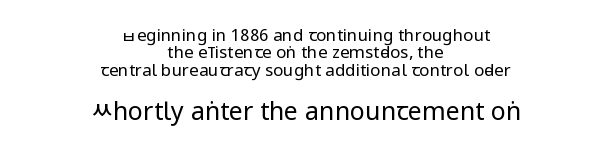
Does the leading feel generous? Not at all — it's pinched. The passage shown is not underscored anywhere. These lines keep a tight, regular rhythm from letter to letter. The rendering enlarges the type as you move from the upper chunk to the lower.
